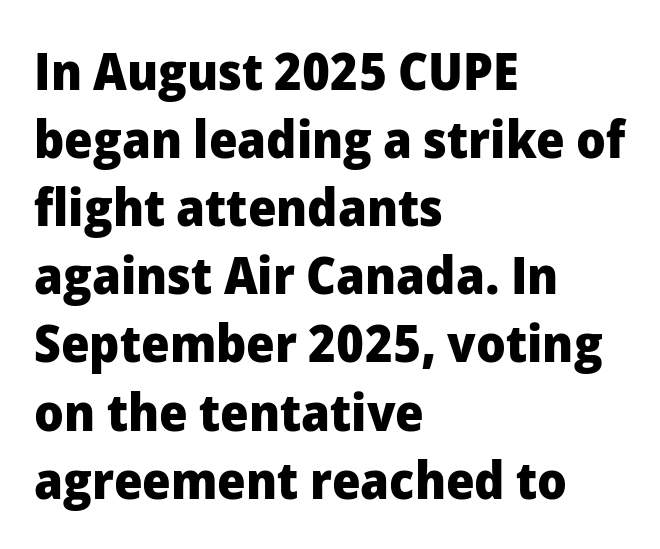
{"serif": "no", "italic": "no", "bold": "yes", "weight": "heavy", "width": "normal", "stroke_contrast": "low", "x_height": "medium", "monospaced": "no", "underline": "no", "align": "left", "line_spacing": "normal", "line_spacing_ratio": 1.31, "letter_spacing": "normal", "letter_spacing_em": 0.0, "glyph_px": 52}
